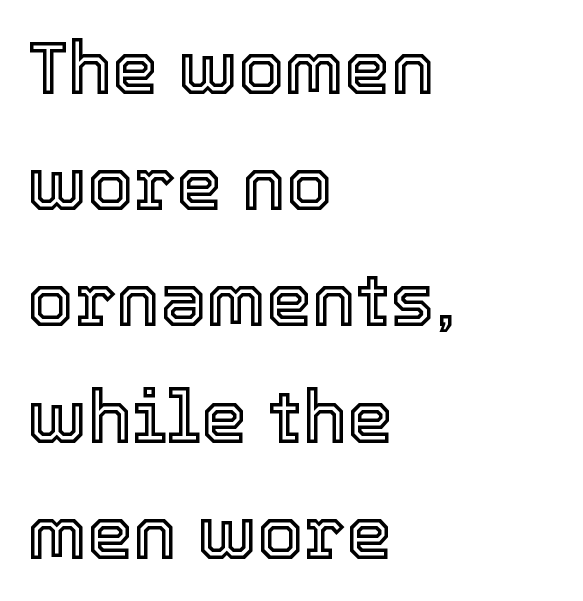
The image shows 74 px text type, upright; set left-aligned, normal line spacing (1.57x), normal letter spacing, not underlined; a medium x-height.
